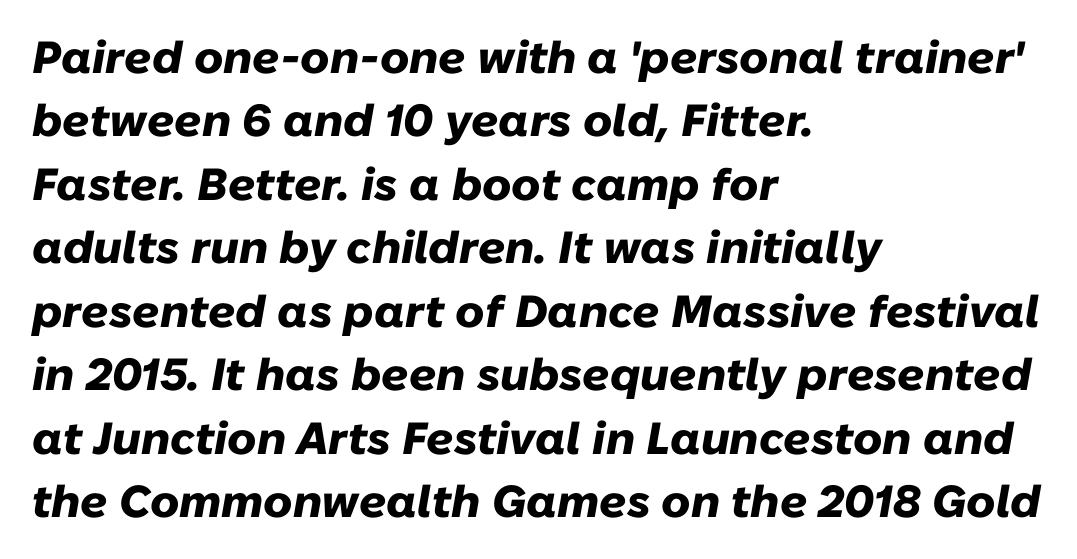
These lines are set flush left with a ragged right edge. The face used here is proportionally spaced, like ordinary book or web type. Italic? Definitely — the glyphs are oblique. There is no visible air inserted between adjacent glyphs.
